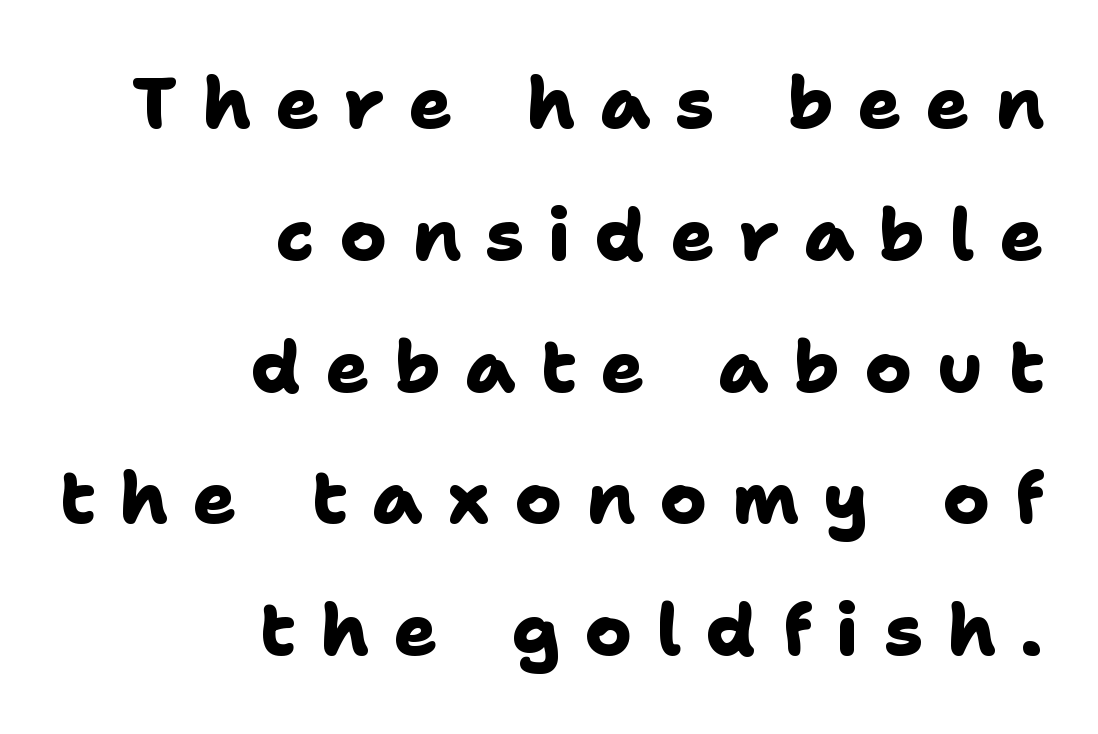
The image shows 72 px heavy sans-serif type; set right-aligned, line spacing 1.83x, unusually wide letter spacing (+0.34 em), not underlined; low stroke contrast and a medium x-height.
